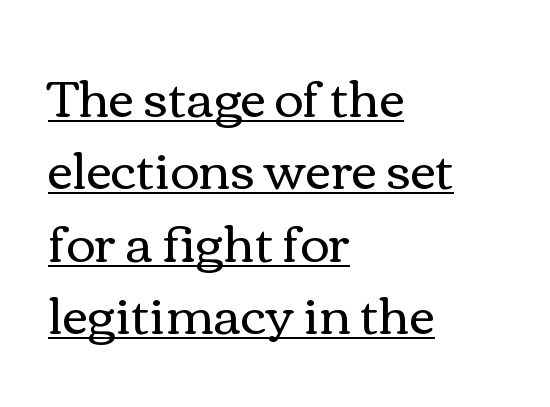
Q: Is the text bold? A: No.
Q: Is the text italic (slanted)? A: No, it is upright.
Q: Is the text underlined? A: Yes.
Q: How is the paragraph aligned? A: Left-aligned.
Q: Is the spacing between letters normal or unusually wide? A: Normal.
Q: Is the spacing between lines tight, normal or loose? A: Normal.
Q: Width (condensed, normal, or wide)? A: Wide.
Q: x-height? A: Medium.
Q: Monospaced? A: No.
